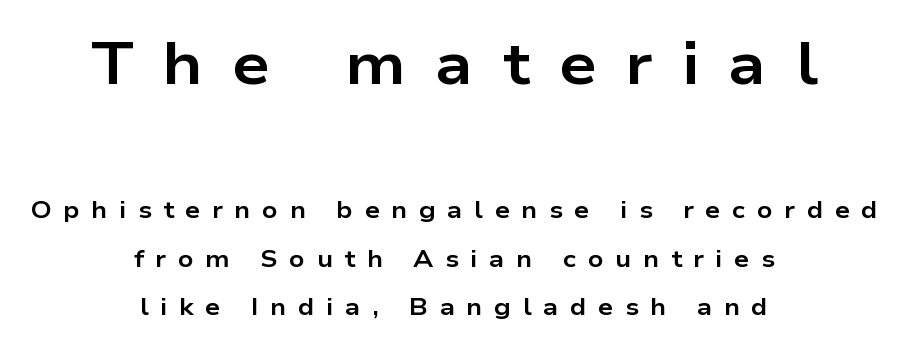
Q: Is the text bold? A: Yes.
Q: Is the text italic (slanted)? A: No, it is upright.
Q: Is the typeface a serif or a sans-serif typeface? A: Sans-serif.
Q: Is the text underlined? A: No.
Q: How is the paragraph aligned? A: Centered.
Q: Is the spacing between letters normal or unusually wide? A: Unusually wide.
Q: Is the spacing between lines tight, normal or loose? A: Loose.
Q: Which block of text is set in a larger size, the first (top) or the second (bottom)? A: The first (top) one.
Q: Width (condensed, normal, or wide)? A: Wide.
Q: Stroke contrast? A: Low.
Q: x-height? A: Medium.
Q: Monospaced? A: No.
